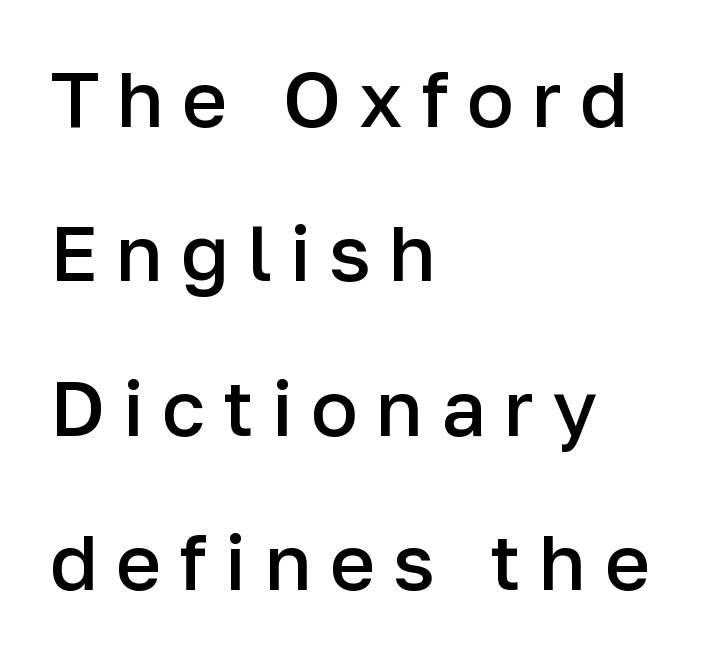
Set as a demibold, roughly 600 on the weight scale. Posture: straight, roman, zero tilt. These lines have a slow, spaced-out rhythm from letter to letter. Baseline-to-baseline distance is far greater than the letter height. This sample has the flowing, uneven cadence of proportional lettering. The passage is arranged the way most books set body copy — flush left.
